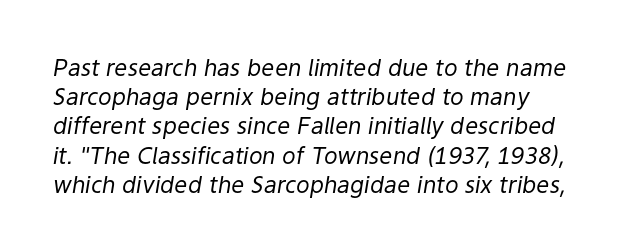
Q: Is the text bold? A: No.
Q: Is the text italic (slanted)? A: Yes, it leans right by about 9 degrees.
Q: Is the text underlined? A: No.
Q: Is the spacing between letters normal or unusually wide? A: Normal.
Q: Is the spacing between lines tight, normal or loose? A: Normal.
